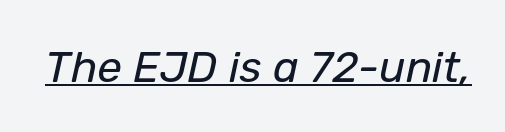
Q: Is the text bold? A: No.
Q: Is the text italic (slanted)? A: Yes, it leans right by about 12 degrees.
Q: Is the text underlined? A: Yes.
Q: Is the spacing between letters normal or unusually wide? A: Normal.
Q: Width (condensed, normal, or wide)? A: Normal.
Q: Stroke contrast? A: Low.
Q: x-height? A: Medium.
Q: Monospaced? A: No.
